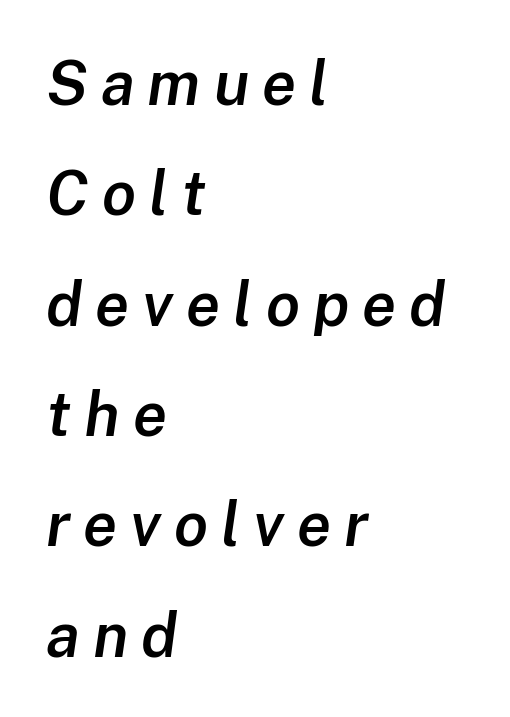
{"italic": "yes", "lean": "right", "slant_degrees": 8, "bold": "semi", "weight": "semibold", "width": "normal", "stroke_contrast": "low", "x_height": "medium", "monospaced": "no", "underline": "no", "align": "left", "line_spacing_ratio": 1.78, "letter_spacing": "wide", "letter_spacing_em": 0.21, "glyph_px": 62}
